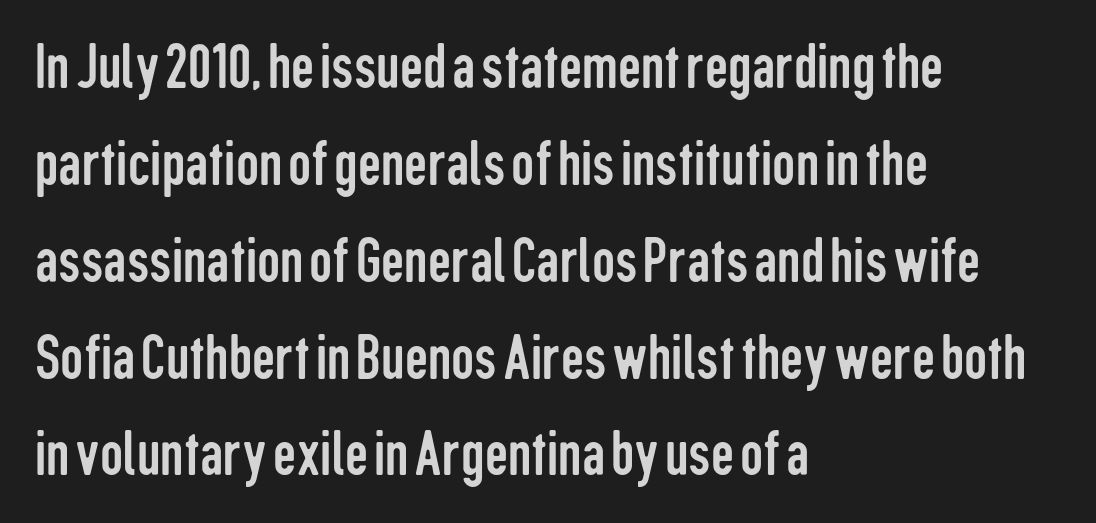
{"serif": "no", "italic": "no", "bold": "no", "weight": "regular", "width": "condensed", "stroke_contrast": "low", "x_height": "medium", "monospaced": "no", "underline": "no", "align": "left", "line_spacing": "normal", "line_spacing_ratio": 1.49, "letter_spacing": "normal", "letter_spacing_em": 0.0, "glyph_px": 65}
